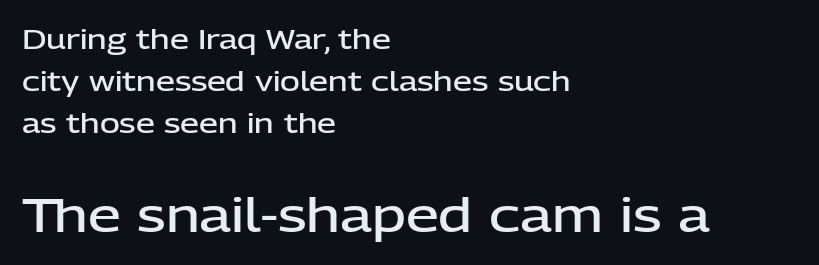
Q: Is the text bold? A: Semi-bold.
Q: Is the text italic (slanted)? A: No, it is upright.
Q: Is the typeface a serif or a sans-serif typeface? A: Sans-serif.
Q: Is the text underlined? A: No.
Q: How is the paragraph aligned? A: Left-aligned.
Q: Is the spacing between letters normal or unusually wide? A: Normal.
Q: Is the spacing between lines tight, normal or loose? A: Normal.
Q: Which block of text is set in a larger size, the first (top) or the second (bottom)? A: The second (bottom) one.
Q: Width (condensed, normal, or wide)? A: Normal.
Q: Stroke contrast? A: Low.
Q: x-height? A: Medium.
Q: Monospaced? A: No.
